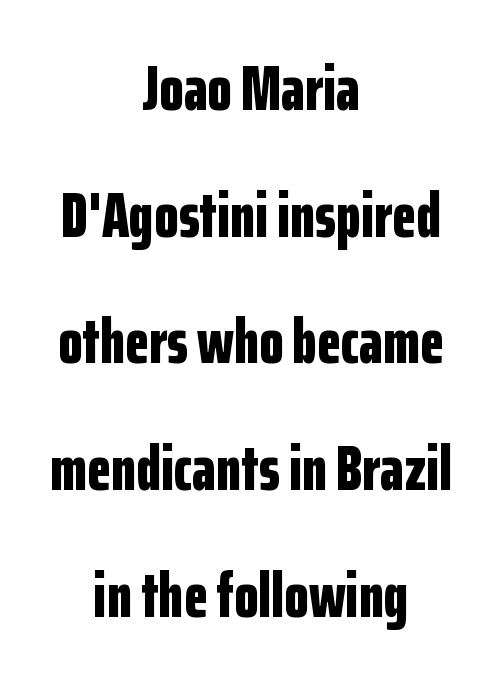
Varying glyph widths throughout — classic text-font behaviour. Baseline-to-baseline distance is far greater than the letter height. Compared with a flush-left layout, this one balances lines on the center instead. Is there any slant? The stems are plumb. Beneath every word, the page is bare. This sample uses a sans-serif face.
